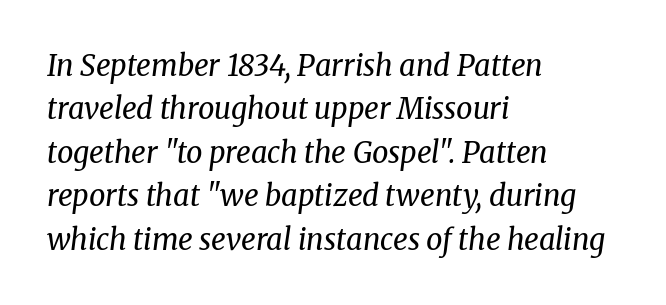
The image shows 29 px regular-weight serif type, italic (leaning right); set left-aligned, normal line spacing (1.5x), normal letter spacing, not underlined; medium stroke contrast and a medium x-height.
